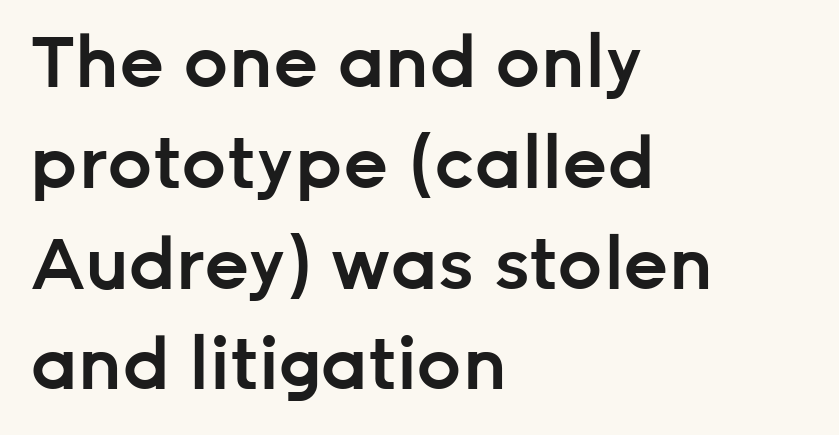
The image shows 71 px semibold sans-serif type, upright; set left-aligned, normal line spacing (1.42x), normal letter spacing, not underlined; low stroke contrast and a medium x-height.
